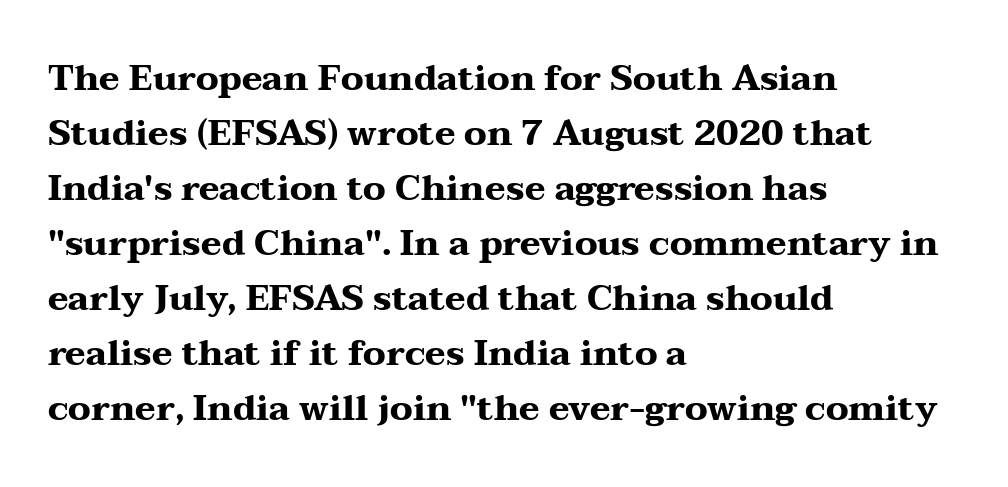
It's the straight-up-and-down kind of type. Look at the tracking — it's just the regular setting, nothing added. Stroke terminals: seriffed. Every row of glyphs begins at an identical x-position on the left. Vertical spacing — default. The foot of each line stays bare and open.
